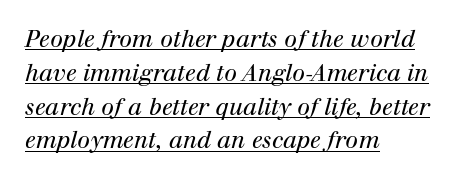
Q: Is the text bold? A: No.
Q: Is the text italic (slanted)? A: Yes, it leans right by about 12 degrees.
Q: Is the text underlined? A: Yes.
Q: How is the paragraph aligned? A: Left-aligned.
Q: Is the spacing between letters normal or unusually wide? A: Normal.
Q: Is the spacing between lines tight, normal or loose? A: Normal.
